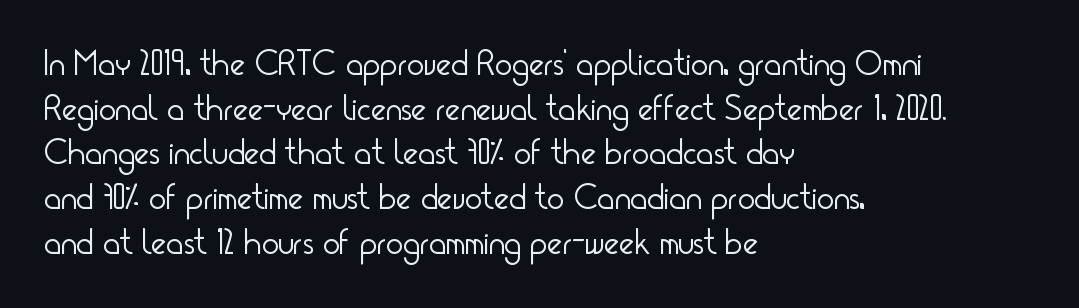
Q: Is the text bold? A: No.
Q: Is the text italic (slanted)? A: No, it is upright.
Q: Is the typeface a serif or a sans-serif typeface? A: Sans-serif.
Q: Is the text underlined? A: No.
Q: How is the paragraph aligned? A: Left-aligned.
Q: Is the spacing between letters normal or unusually wide? A: Normal.
Q: Width (condensed, normal, or wide)? A: Condensed.
Q: Stroke contrast? A: Low.
Q: x-height? A: Small.
Q: Monospaced? A: No.
